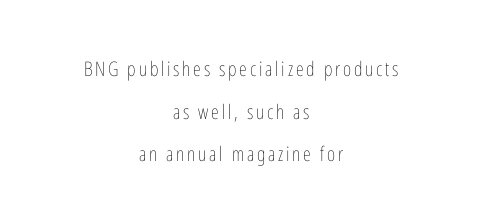
{"italic": "no", "bold": "no", "underline": "no", "align": "center", "line_spacing": "loose", "line_spacing_ratio": 2.13, "glyph_px": 20}
